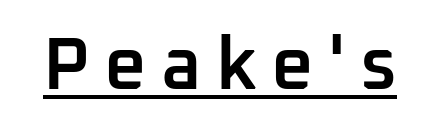
The image shows 74 px semibold sans-serif type, upright; set underlined; low stroke contrast and a medium x-height.
